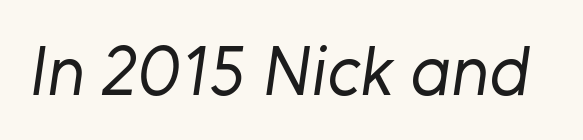
Characters follow at the spacing the type designer built in. Looks like regular typesetting: each glyph gets only the width it needs. Weight: in the light-to-regular range. Glance below the letters and you will spot only blank space. The glyphs in this specimen are sans serif.
